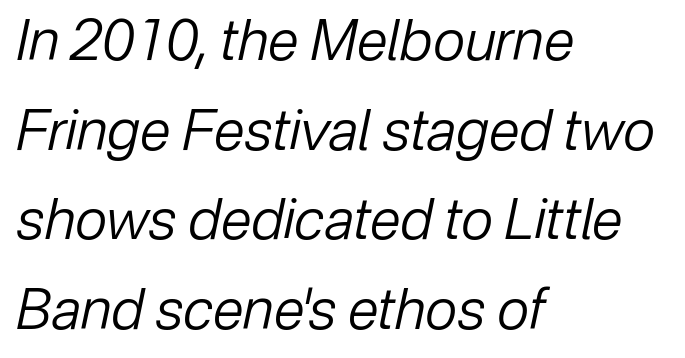
The rendering uses natural spacing where letterforms have individual widths. Is the block centered? No — it sits flush against the left margin. Evenly set lines give the paragraph a standard silhouette. A typesetter would mark this as italic. The rendering keeps characters at their native spacing. The glyphs are unaccompanied by any horizontal stroke below them.
